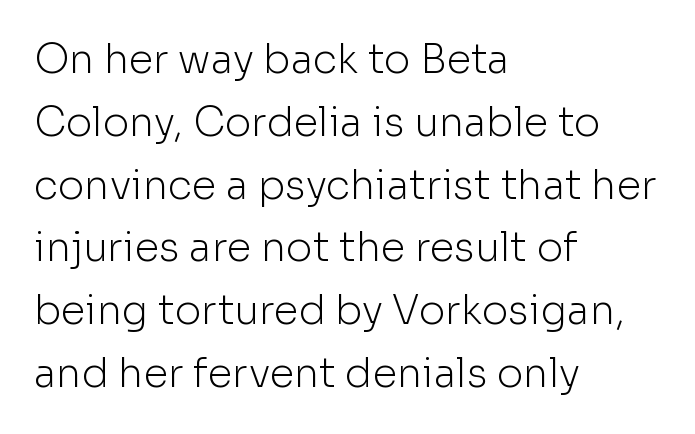
{"serif": "no", "italic": "no", "bold": "no", "weight": "light", "width": "normal", "stroke_contrast": "low", "x_height": "medium", "monospaced": "no", "underline": "no", "align": "left", "line_spacing": "normal", "line_spacing_ratio": 1.57, "letter_spacing": "normal", "letter_spacing_em": 0.0, "glyph_px": 40}
